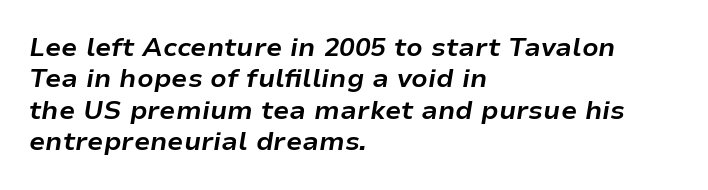
Descenders hang freely into open space. The strokes are fattened all the way to bold. Observe the ordinary spacing: letters are neighbours, not strangers. Is the block centered? No — it sits flush against the left margin. Notice how the stems are inclined rather than vertical — that's the hallmark of italics.
